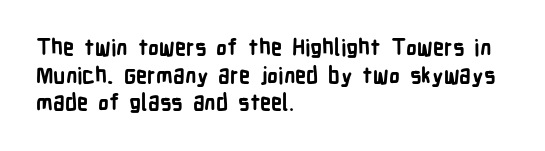
These words are printed bold, with thick strokes throughout. The string is rendered with underlining switched off. What's the leading like? Ordinary, nothing unusual. Tracking value appears to be zero — textbook default spacing. This rendering uses left alignment, leaving the right contour irregular. Every stem runs plumb, perpendicular to the baseline.
